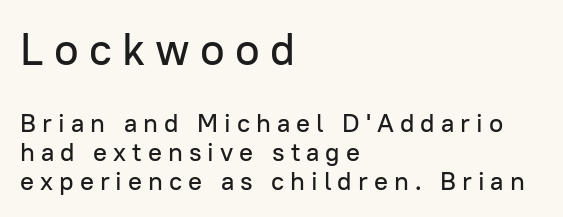
Q: Is the text italic (slanted)? A: No, it is upright.
Q: Is the typeface a serif or a sans-serif typeface? A: Sans-serif.
Q: Is the text underlined? A: No.
Q: How is the paragraph aligned? A: Left-aligned.
Q: Is the spacing between letters normal or unusually wide? A: Unusually wide.
Q: Is the spacing between lines tight, normal or loose? A: Tight.
Q: Which block of text is set in a larger size, the first (top) or the second (bottom)? A: The first (top) one.
Q: Width (condensed, normal, or wide)? A: Normal.
Q: Stroke contrast? A: Low.
Q: x-height? A: Medium.
Q: Monospaced? A: No.
